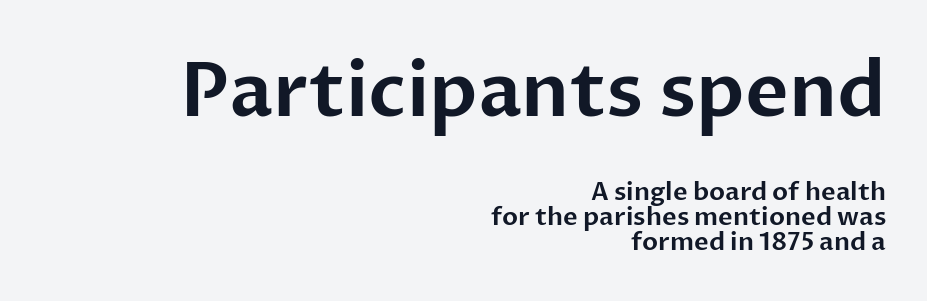
Q: Is the text italic (slanted)? A: No, it is upright.
Q: Is the typeface a serif or a sans-serif typeface? A: Sans-serif.
Q: Is the text underlined? A: No.
Q: How is the paragraph aligned? A: Right-aligned.
Q: Is the spacing between letters normal or unusually wide? A: Normal.
Q: Is the spacing between lines tight, normal or loose? A: Tight.
Q: Which block of text is set in a larger size, the first (top) or the second (bottom)? A: The first (top) one.
Q: Width (condensed, normal, or wide)? A: Normal.
Q: Stroke contrast? A: Low.
Q: x-height? A: Medium.
Q: Monospaced? A: No.
